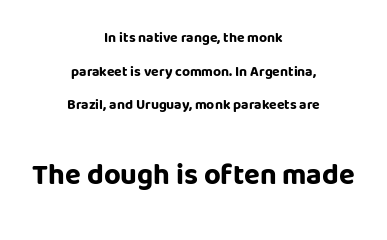
{"serif": "no", "italic": "no", "bold": "yes", "weight": "bold", "width": "normal", "stroke_contrast": "low", "x_height": "large", "monospaced": "no", "underline": "no", "align": "center", "line_spacing": "loose", "line_spacing_ratio": 2.4, "letter_spacing": "normal", "letter_spacing_em": 0.0, "larger_block": "second", "size_ratio": 2.07, "glyph_px": 29}
